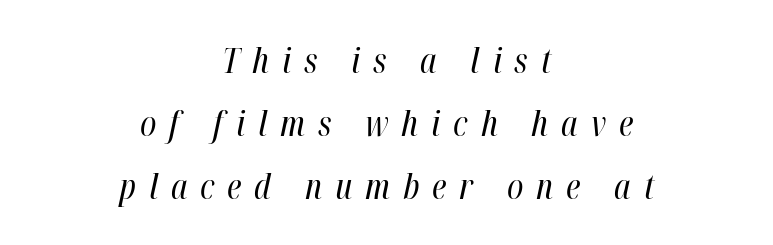
{"italic": "yes", "lean": "right", "slant_degrees": 12, "bold": "no", "weight": "regular", "width": "condensed", "stroke_contrast": "high", "x_height": "medium", "monospaced": "no", "underline": "no", "align": "center", "line_spacing_ratio": 1.8, "letter_spacing": "wide", "letter_spacing_em": 0.37, "glyph_px": 35}
